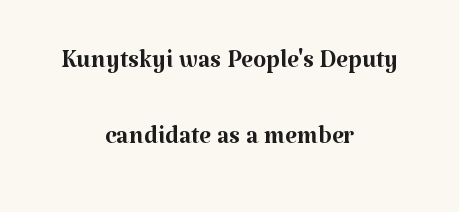
{"serif": "yes", "italic": "no", "bold": "no", "weight": "regular", "width": "normal", "stroke_contrast": "medium", "x_height": "medium", "monospaced": "no", "underline": "no", "align": "center", "line_spacing": "loose", "line_spacing_ratio": 2.24, "letter_spacing": "normal", "letter_spacing_em": 0.0, "glyph_px": 34}
